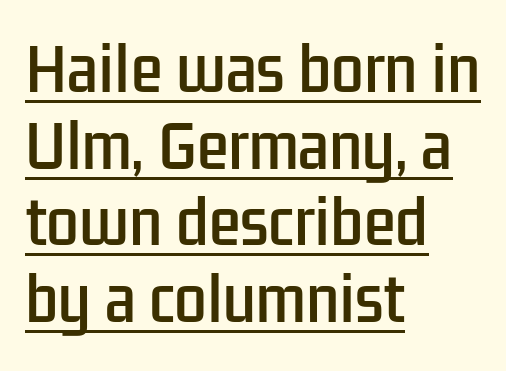
Is this a fixed-width face? No — the glyphs have proportional, varying widths. Is there any slant? The stems are plumb. Grotesque or geometric, the face here clearly has no serifs. This rendering uses left alignment, leaving the right contour irregular. Leading: standard. Underlining? Definitely there.
